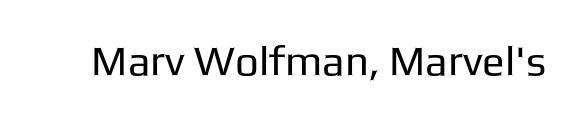
The image shows 42 px regular-weight sans-serif type, upright; set normal letter spacing, not underlined; low stroke contrast and a medium x-height.
